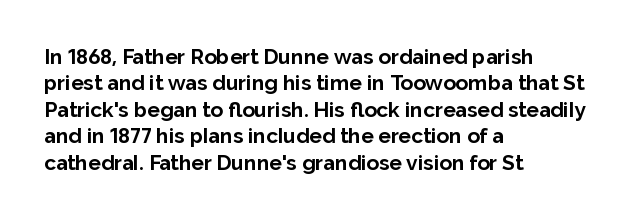
The image shows 21 px bold type, upright; set left-aligned, normal line spacing (1.26x), normal letter spacing, not underlined.
